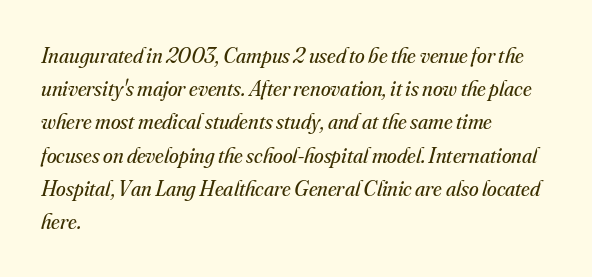
The rag falls on the right side of this text block. This sample uses an oblique cut, with every glyph tilted off the vertical. Standard letterfit; no display-style spreading of the glyphs. The leading is moderate, giving the passage an even texture.
